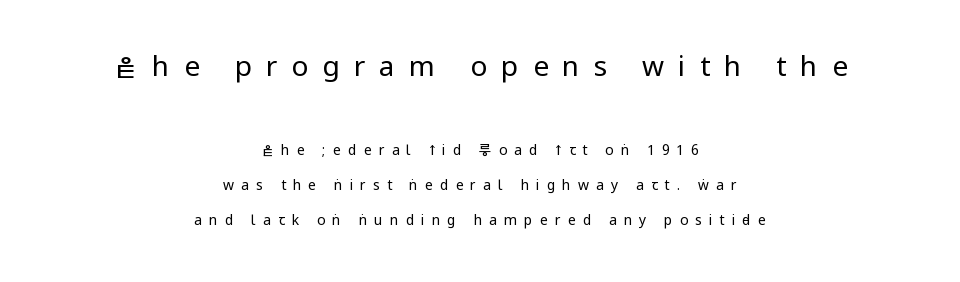
The image shows 28 px regular-weight, condensed sans-serif type, upright; set centered, loose line spacing (2.5x), unusually wide letter spacing (+0.5 em), not underlined; the first (top) block is 2.0x larger; low stroke contrast.
